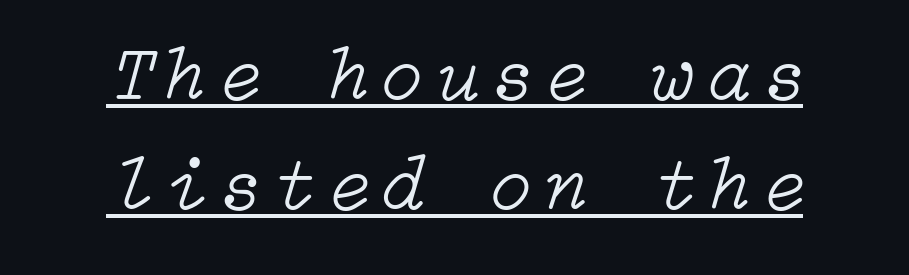
Q: Is the text bold? A: No.
Q: Is the text italic (slanted)? A: Yes, it leans right by about 15 degrees.
Q: Is the text underlined? A: Yes.
Q: How is the paragraph aligned? A: Centered.
Q: Is the spacing between lines tight, normal or loose? A: Normal.
Q: Width (condensed, normal, or wide)? A: Normal.
Q: Stroke contrast? A: Low.
Q: x-height? A: Medium.
